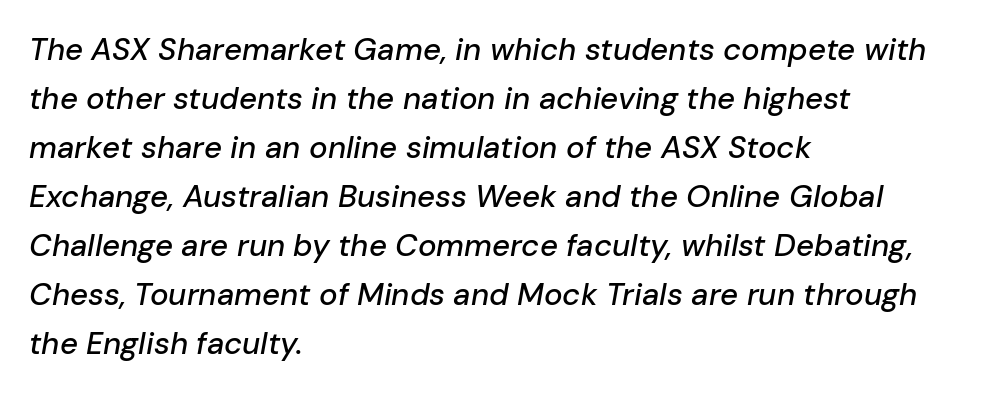
{"italic": "yes", "lean": "right", "slant_degrees": 10, "width": "normal", "stroke_contrast": "low", "x_height": "medium", "monospaced": "no", "underline": "no", "align": "left", "line_spacing": "normal", "line_spacing_ratio": 1.58, "letter_spacing": "normal", "letter_spacing_em": 0.0, "glyph_px": 31}
